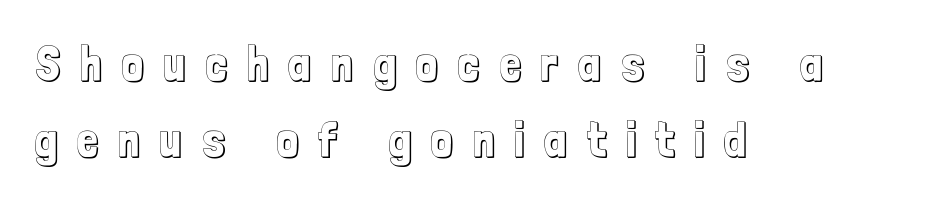
{"italic": "no", "width": "condensed", "x_height": "medium", "monospaced": "no", "underline": "no", "align": "left", "line_spacing": "normal", "line_spacing_ratio": 1.59, "letter_spacing": "wide", "letter_spacing_em": 0.41, "glyph_px": 48}
